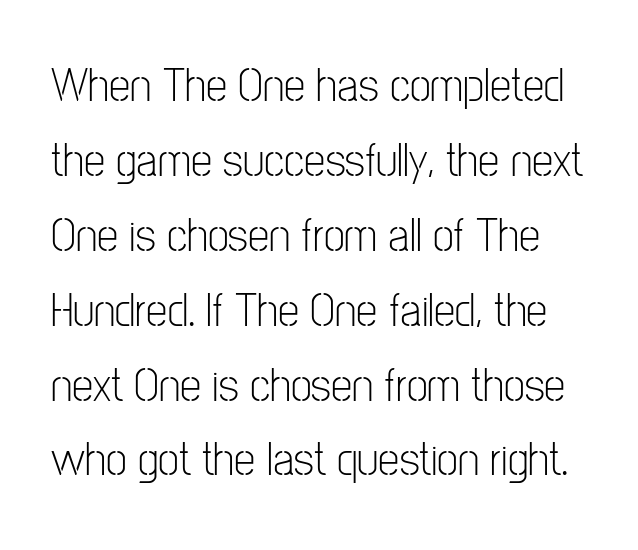
The image shows 48 px light, condensed sans-serif type, upright; set normal line spacing (1.56x), normal letter spacing, not underlined; low stroke contrast and a medium x-height.
